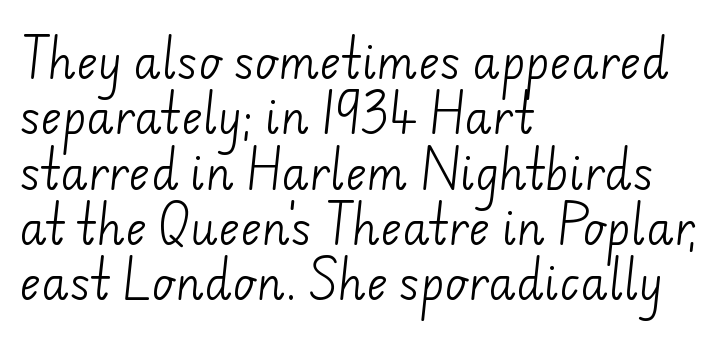
{"serif": "no", "bold": "no", "weight": "light", "width": "normal", "stroke_contrast": "low", "x_height": "small", "monospaced": "no", "underline": "no", "align": "left", "line_spacing_ratio": 1.23, "letter_spacing": "normal", "letter_spacing_em": 0.0, "glyph_px": 45}
